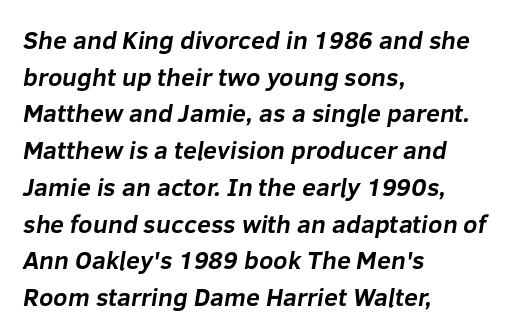
The image shows 25 px bold type; set left-aligned, normal line spacing (1.47x), normal letter spacing, not underlined.
